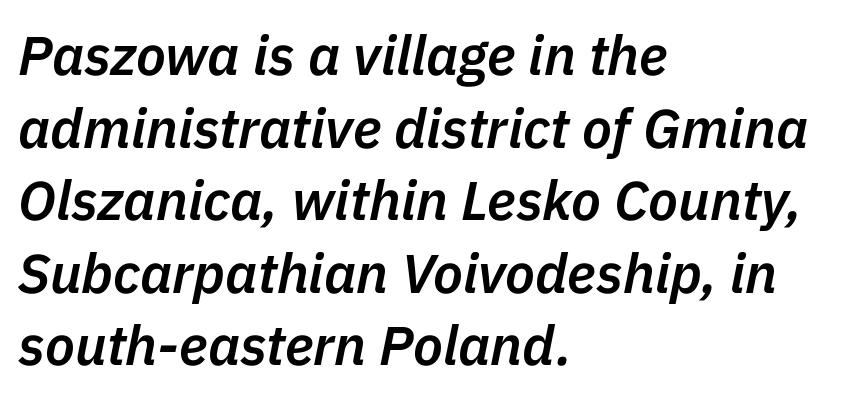
The image shows 55 px semibold type, italic (leaning right); set left-aligned, normal line spacing (1.32x), normal letter spacing, not underlined; low stroke contrast and a medium x-height.
